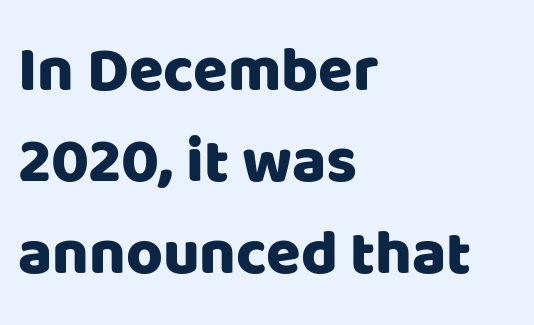
{"serif": "no", "italic": "no", "width": "normal", "stroke_contrast": "low", "x_height": "large", "monospaced": "no", "underline": "no", "align": "left", "line_spacing": "normal", "line_spacing_ratio": 1.45, "letter_spacing": "normal", "letter_spacing_em": 0.0, "glyph_px": 63}
